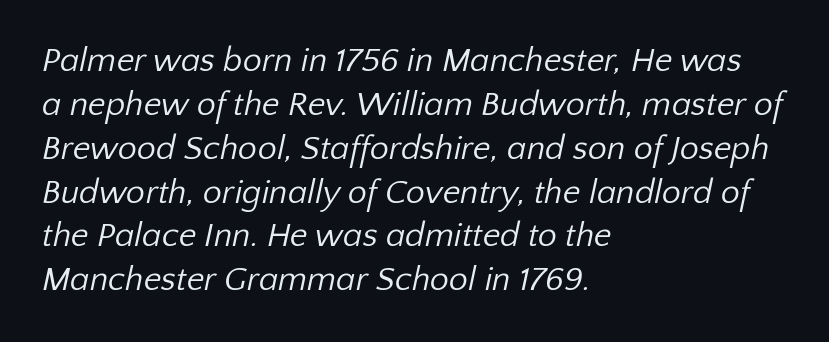
Q: Is the text bold? A: No.
Q: Is the typeface a serif or a sans-serif typeface? A: Sans-serif.
Q: Is the text underlined? A: No.
Q: How is the paragraph aligned? A: Left-aligned.
Q: Is the spacing between letters normal or unusually wide? A: Normal.
Q: Is the spacing between lines tight, normal or loose? A: Normal.
Q: Width (condensed, normal, or wide)? A: Normal.
Q: Stroke contrast? A: Low.
Q: x-height? A: Medium.
Q: Monospaced? A: No.
